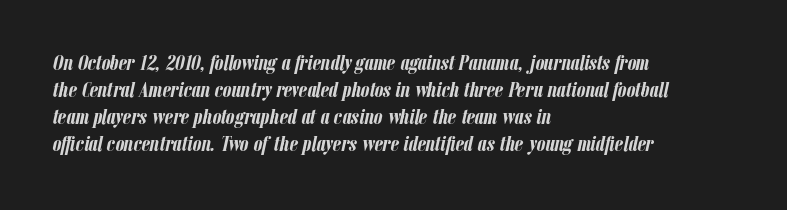
{"italic": "yes", "lean": "right", "slant_degrees": 12, "bold": "yes", "underline": "no", "align": "left", "line_spacing_ratio": 1.23, "letter_spacing": "normal", "letter_spacing_em": 0.0, "glyph_px": 22}
